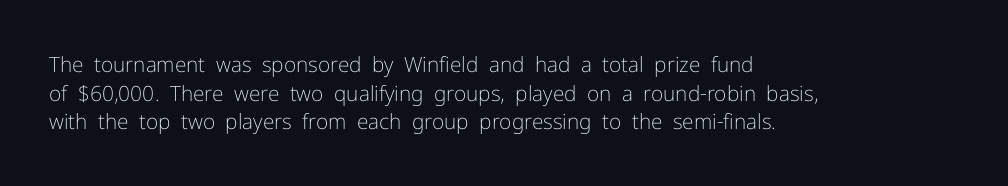
Line beginnings align vertically; line endings do not. Whoever set this chose a conventional vertical rhythm. Stroke mass is kept to a normal reading level or below. Nobody touched the tracking dial on this one.
